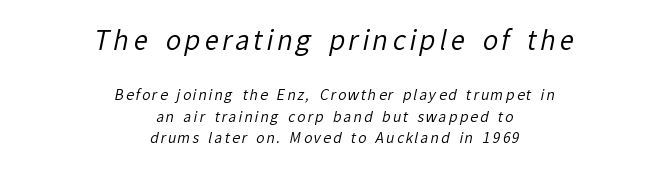
Quick note: interline space is typical. Look at the glyph heights: the upper group is clearly the bigger setting. Descender tails drop into unmarked territory. The typesetter chose a symmetrical, centered arrangement here.
